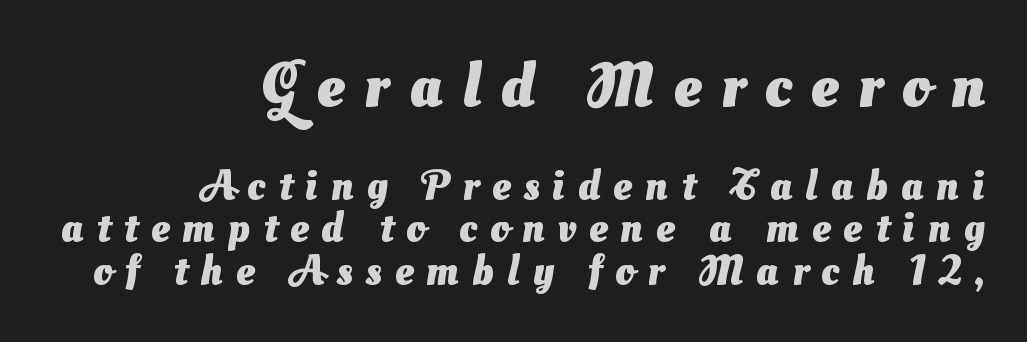
The image shows 63 px heavy sans-serif type; set right-aligned, tight line spacing (1.01x), unusually wide letter spacing (+0.31 em), not underlined; the first (top) block is 1.5x larger; medium stroke contrast and a small x-height.
